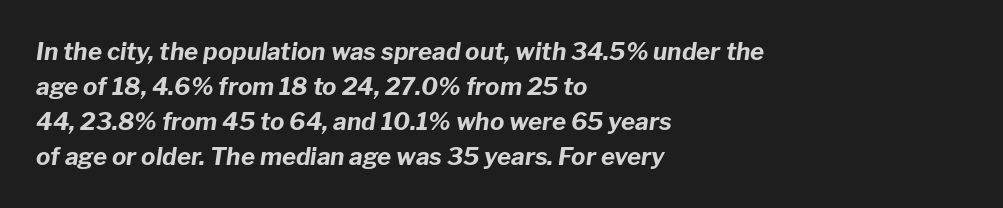
Q: Is the text bold? A: Yes.
Q: Is the text italic (slanted)? A: Yes, it leans right by about 8 degrees.
Q: Is the text underlined? A: No.
Q: How is the paragraph aligned? A: Left-aligned.
Q: Is the spacing between letters normal or unusually wide? A: Normal.
Q: Is the spacing between lines tight, normal or loose? A: Normal.
